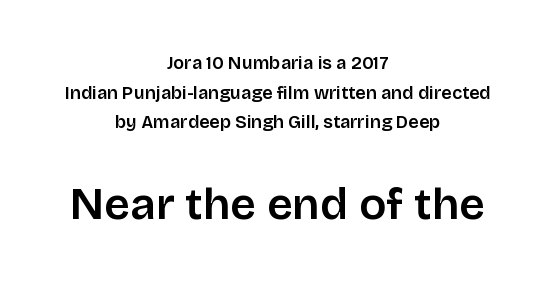
The space beneath each line is pristine and unruled. This sample has the flowing, uneven cadence of proportional lettering. Do the letters lean? They stand straight. This sample uses a sans-serif face. The tracking reads as untouched default to a designer's eye. If you squint, the bottom block still reads clearly — it's the larger of the two.
